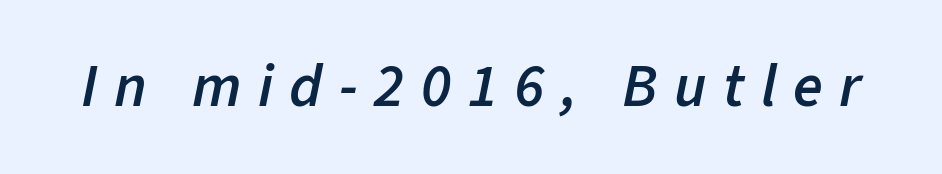
{"italic": "yes", "lean": "right", "slant_degrees": 11, "bold": "semi", "weight": "semibold", "width": "normal", "stroke_contrast": "low", "x_height": "medium", "monospaced": "no", "underline": "no", "letter_spacing": "wide", "letter_spacing_em": 0.27, "glyph_px": 61}
